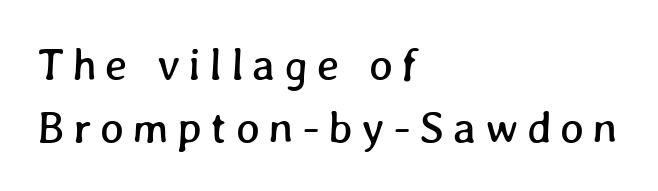
Q: Is the text underlined? A: No.
Q: How is the paragraph aligned? A: Left-aligned.
Q: Is the spacing between lines tight, normal or loose? A: Normal.
Q: Width (condensed, normal, or wide)? A: Normal.
Q: Stroke contrast? A: Low.
Q: x-height? A: Medium.
Q: Monospaced? A: No.
